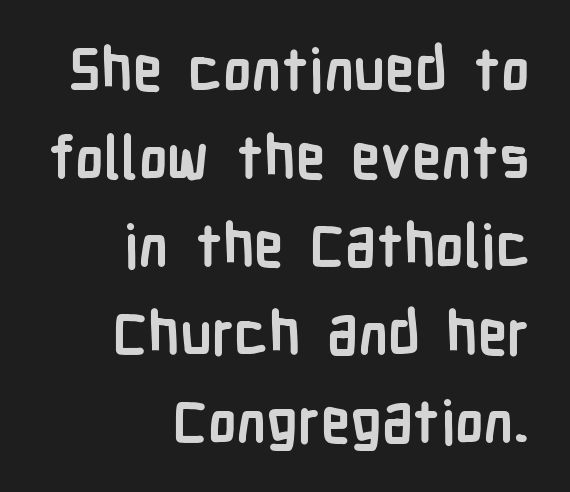
Q: Is the text bold? A: Yes.
Q: Is the text italic (slanted)? A: No, it is upright.
Q: Is the typeface a serif or a sans-serif typeface? A: Sans-serif.
Q: Is the text underlined? A: No.
Q: How is the paragraph aligned? A: Right-aligned.
Q: Is the spacing between letters normal or unusually wide? A: Normal.
Q: Is the spacing between lines tight, normal or loose? A: Normal.
Q: Width (condensed, normal, or wide)? A: Condensed.
Q: Stroke contrast? A: Low.
Q: x-height? A: Medium.
Q: Monospaced? A: No.
